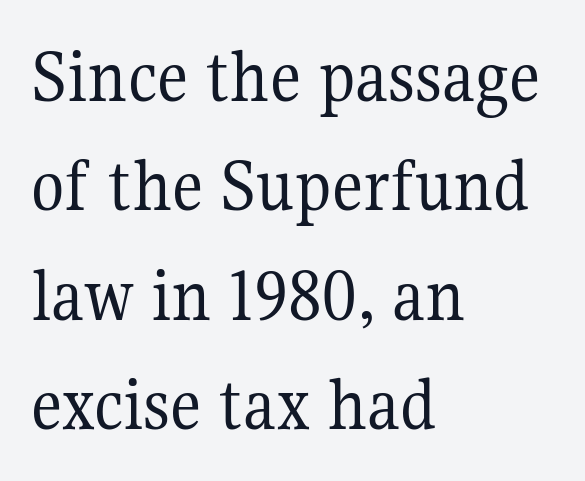
The image shows 77 px regular-weight serif type, upright; set left-aligned, normal line spacing (1.42x), normal letter spacing, not underlined; medium stroke contrast and a medium x-height.
